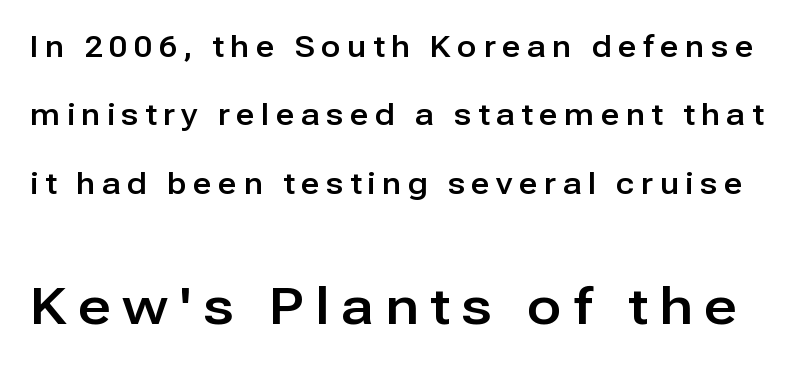
The image shows 51 px sans-serif type, upright; set loose line spacing (2.36x), unusually wide letter spacing (+0.23 em), not underlined; the second (bottom) block is 1.76x larger; low stroke contrast and a medium x-height.
